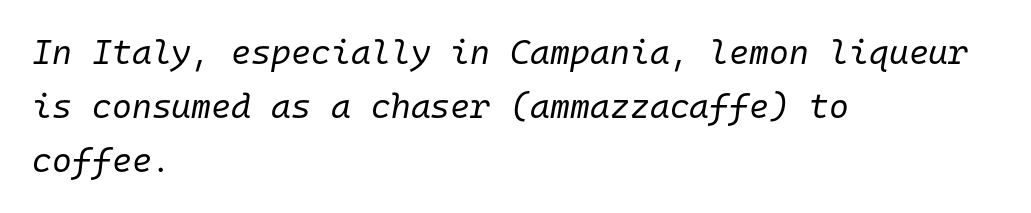
The image shows 34 px regular-weight type, italic (leaning right), monospaced; set left-aligned, normal line spacing (1.59x), normal letter spacing, not underlined; low stroke contrast and a medium x-height.
